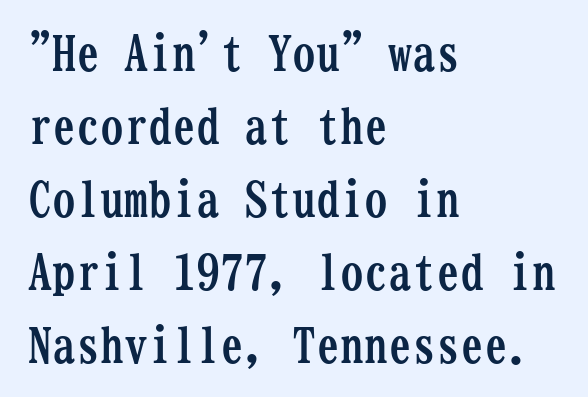
Q: Is the text bold? A: Yes.
Q: Is the text italic (slanted)? A: No, it is upright.
Q: Is the typeface a serif or a sans-serif typeface? A: Serif.
Q: Is the text underlined? A: No.
Q: How is the paragraph aligned? A: Left-aligned.
Q: Is the spacing between letters normal or unusually wide? A: Normal.
Q: Is the spacing between lines tight, normal or loose? A: Normal.
Q: Width (condensed, normal, or wide)? A: Condensed.
Q: Stroke contrast? A: Low.
Q: x-height? A: Medium.
Q: Monospaced? A: Yes.
